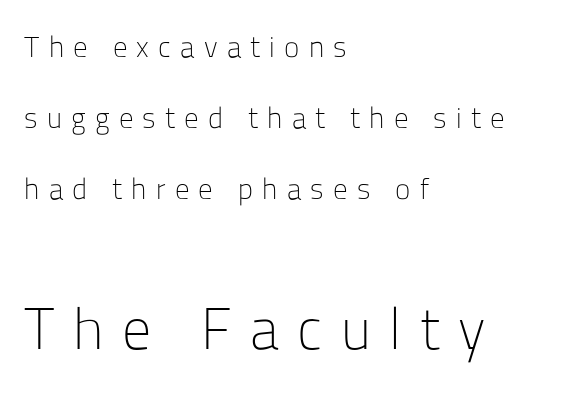
The passage is arranged the way most books set body copy — flush left. The foot of each line stays bare and open. Classification — sans serif. Tall strokes in this sample are plumb rather than angled.
